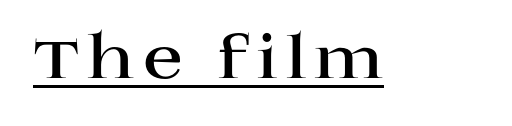
The image shows 60 px bold, wide serif type, upright; set underlined; high stroke contrast and a large x-height.
